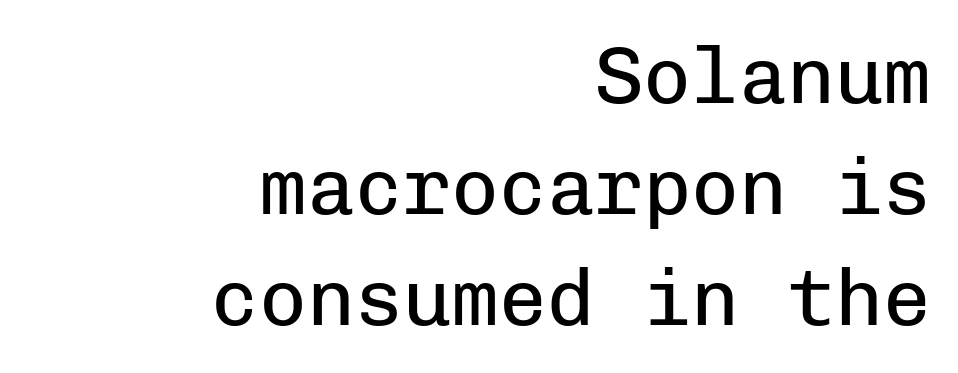
{"serif": "no", "italic": "no", "bold": "no", "weight": "regular", "width": "normal", "stroke_contrast": "low", "x_height": "medium", "monospaced": "yes", "underline": "no", "align": "right", "line_spacing": "normal", "line_spacing_ratio": 1.39, "letter_spacing": "normal", "letter_spacing_em": 0.0, "glyph_px": 80}
